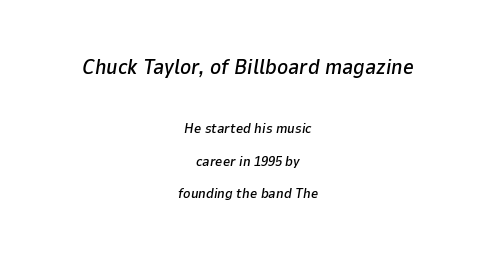
Q: Is the text italic (slanted)? A: Yes, it leans right by about 9 degrees.
Q: Is the text underlined? A: No.
Q: How is the paragraph aligned? A: Centered.
Q: Is the spacing between letters normal or unusually wide? A: Normal.
Q: Is the spacing between lines tight, normal or loose? A: Loose.
Q: Which block of text is set in a larger size, the first (top) or the second (bottom)? A: The first (top) one.
